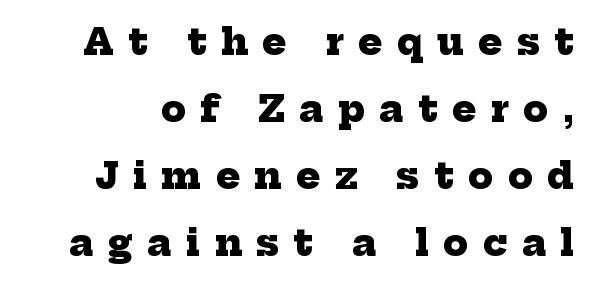
What stands out about the letter spacing? Its width — letters are far apart. Looks like regular typesetting: each glyph gets only the width it needs. Strokes here are thick enough to call this a true bold. Classification — serif. The baseline area is clear.
